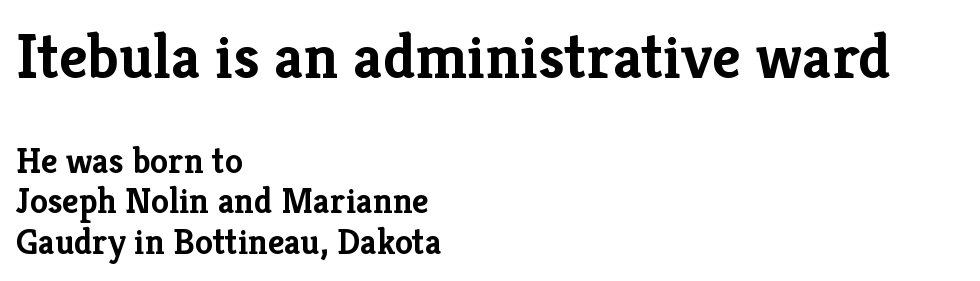
The image shows 63 px semibold serif type, upright; set left-aligned, tight line spacing (1.12x), normal letter spacing, not underlined; the first (top) block is 1.75x larger; low stroke contrast and a medium x-height.
